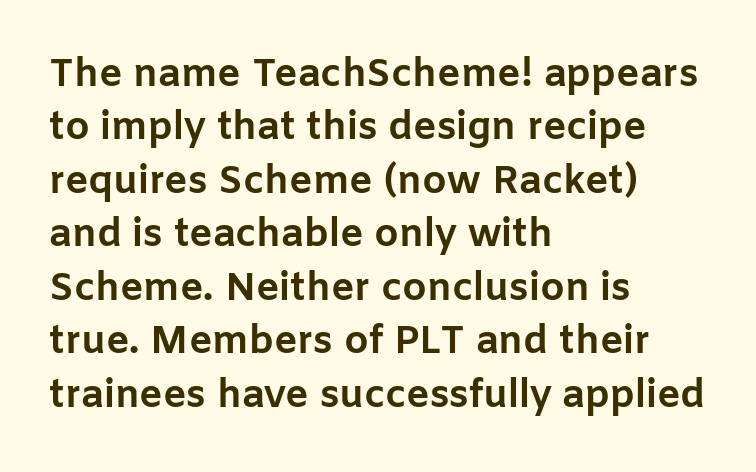
The image shows 39 px bold sans-serif type, upright; set left-aligned, normal line spacing (1.37x), normal letter spacing, not underlined; low stroke contrast and a medium x-height.
